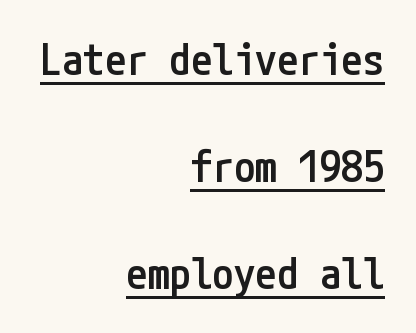
The glyphs in this specimen are sans serif. The gaps between neighbouring characters are ordinary and unremarkable. Check the space under the baseline: a stroke is drawn there. Horizontally, the lines are justified to the trailing edge only. Notice the strokes are somewhat thickened but not fully heavy: this is a semibold.
